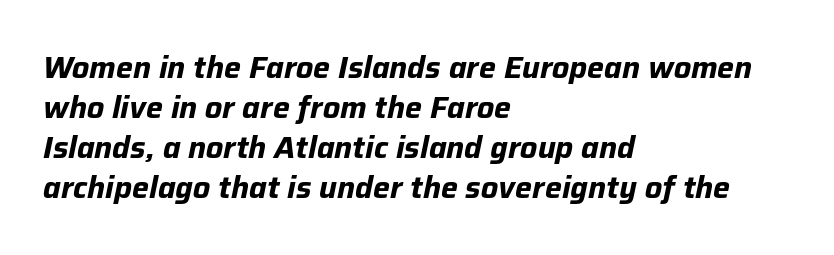
{"italic": "yes", "lean": "right", "slant_degrees": 12, "bold": "yes", "weight": "bold", "width": "normal", "stroke_contrast": "low", "x_height": "medium", "monospaced": "no", "underline": "no", "align": "left", "line_spacing": "normal", "line_spacing_ratio": 1.33, "letter_spacing": "normal", "letter_spacing_em": 0.0, "glyph_px": 30}
